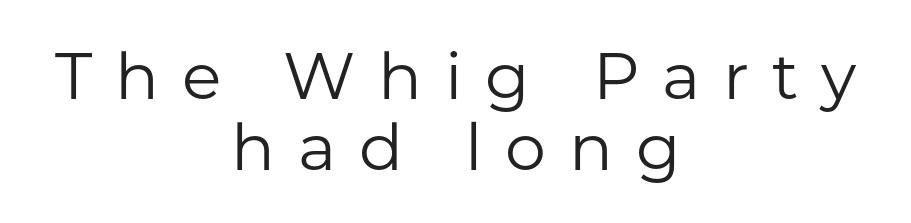
{"serif": "no", "italic": "no", "bold": "no", "weight": "regular", "width": "normal", "stroke_contrast": "low", "x_height": "medium", "monospaced": "no", "underline": "no", "align": "center", "line_spacing": "tight", "line_spacing_ratio": 1.09, "letter_spacing": "wide", "letter_spacing_em": 0.35, "glyph_px": 65}
